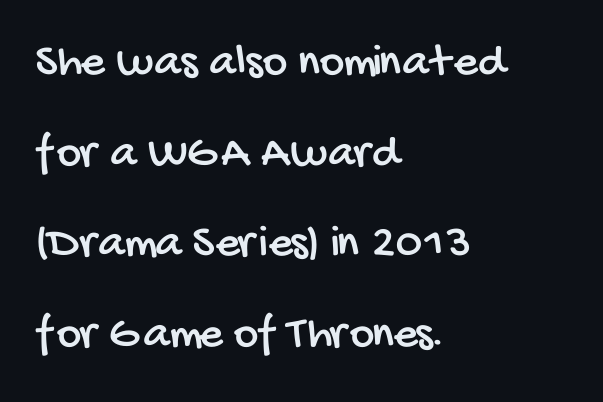
The image shows 47 px condensed sans-serif type; set left-aligned, loose line spacing (1.93x), normal letter spacing, not underlined; low stroke contrast and a large x-height.
